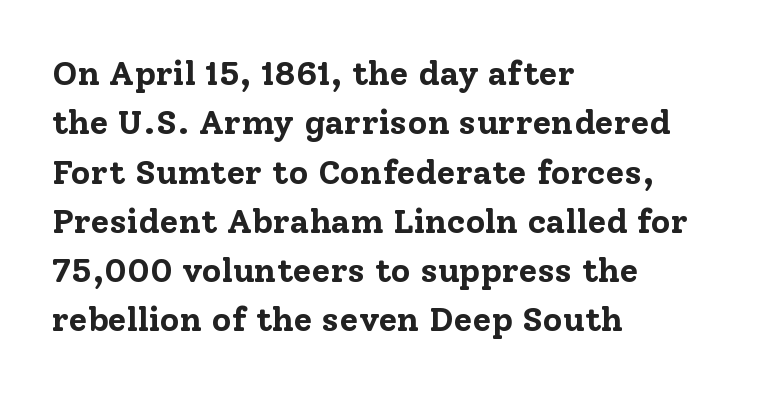
The image shows 34 px bold serif type, upright; set left-aligned, normal line spacing (1.45x), normal letter spacing, not underlined; low stroke contrast and a medium x-height.
